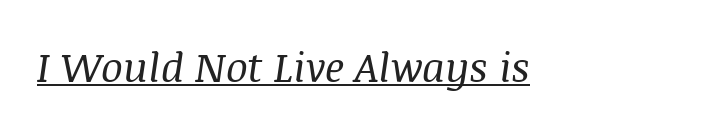
Q: Is the text bold? A: No.
Q: Is the text italic (slanted)? A: Yes, it leans right by about 8 degrees.
Q: Is the typeface a serif or a sans-serif typeface? A: Serif.
Q: Is the text underlined? A: Yes.
Q: Is the spacing between letters normal or unusually wide? A: Normal.
Q: Width (condensed, normal, or wide)? A: Normal.
Q: Stroke contrast? A: Medium.
Q: x-height? A: Large.
Q: Monospaced? A: No.
